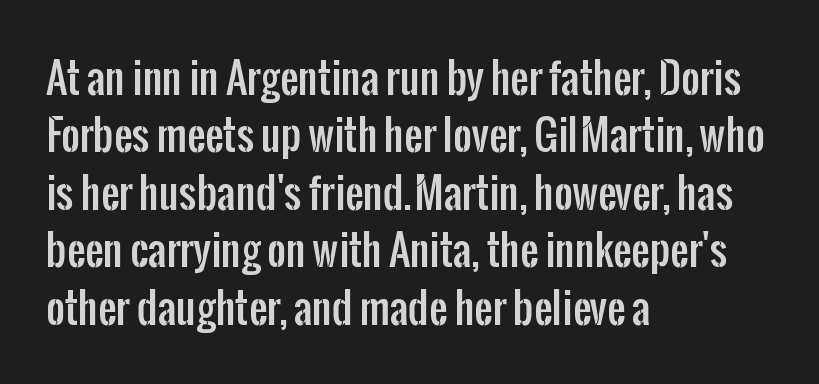
Q: Is the text italic (slanted)? A: No, it is upright.
Q: Is the typeface a serif or a sans-serif typeface? A: Sans-serif.
Q: Is the text underlined? A: No.
Q: How is the paragraph aligned? A: Left-aligned.
Q: Is the spacing between letters normal or unusually wide? A: Normal.
Q: Is the spacing between lines tight, normal or loose? A: Normal.
Q: Width (condensed, normal, or wide)? A: Condensed.
Q: Stroke contrast? A: Low.
Q: x-height? A: Medium.
Q: Monospaced? A: No.
